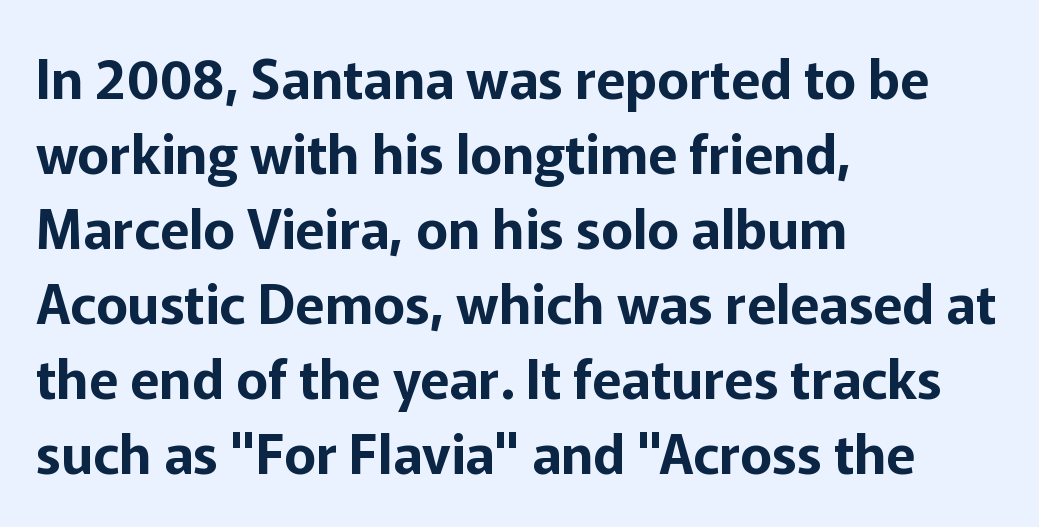
{"serif": "no", "italic": "no", "width": "normal", "stroke_contrast": "low", "x_height": "medium", "monospaced": "no", "underline": "no", "align": "left", "line_spacing": "normal", "line_spacing_ratio": 1.39, "letter_spacing": "normal", "letter_spacing_em": 0.0, "glyph_px": 54}
